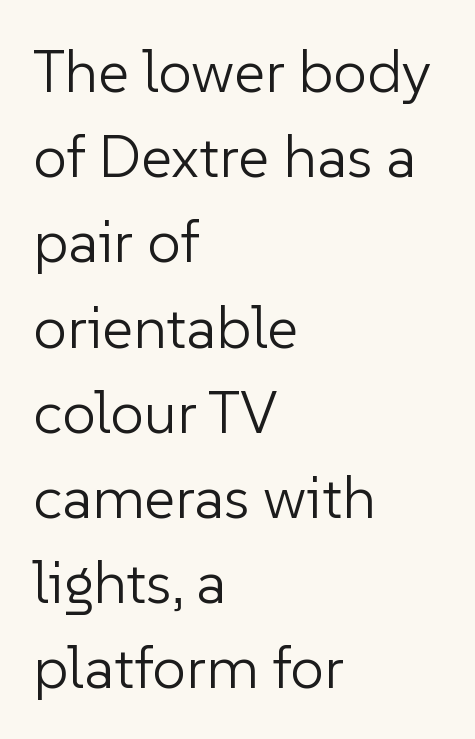
The image shows 60 px light sans-serif type, upright; set left-aligned, normal line spacing (1.42x), normal letter spacing, not underlined; low stroke contrast and a medium x-height.
